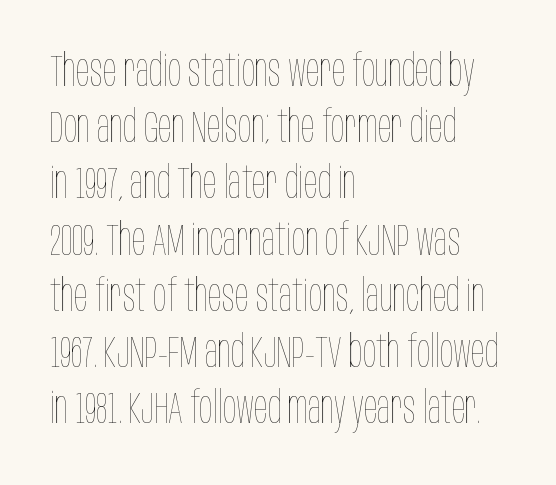
The image shows 45 px thin, condensed type, upright; set left-aligned, normal line spacing (1.25x), normal letter spacing, not underlined; low stroke contrast and a large x-height.
